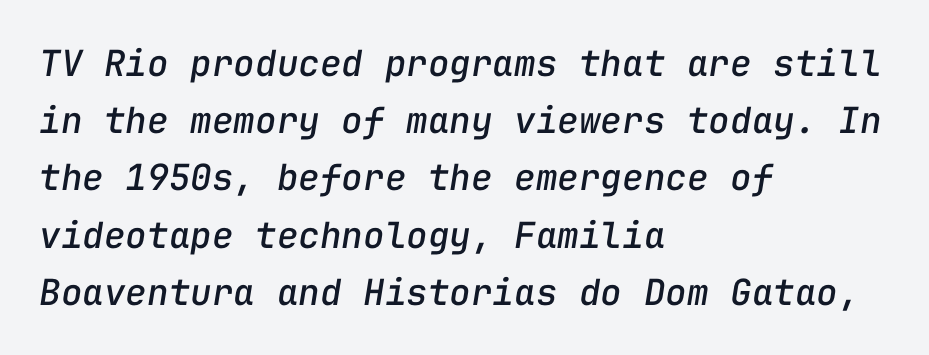
{"italic": "yes", "lean": "right", "slant_degrees": 9, "width": "normal", "stroke_contrast": "low", "x_height": "medium", "monospaced": "yes", "underline": "no", "align": "left", "line_spacing": "normal", "line_spacing_ratio": 1.59, "letter_spacing": "normal", "letter_spacing_em": 0.0, "glyph_px": 36}
